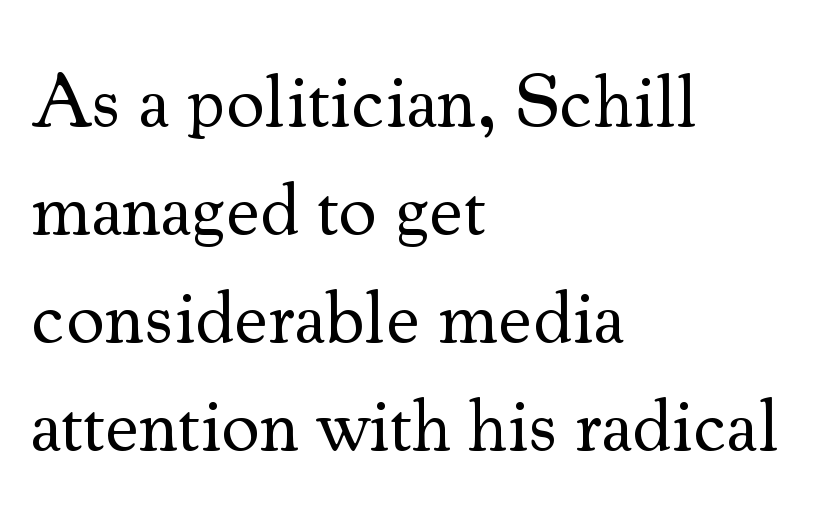
Q: Is the text bold? A: No.
Q: Is the text italic (slanted)? A: No, it is upright.
Q: Is the typeface a serif or a sans-serif typeface? A: Serif.
Q: Is the text underlined? A: No.
Q: How is the paragraph aligned? A: Left-aligned.
Q: Is the spacing between letters normal or unusually wide? A: Normal.
Q: Is the spacing between lines tight, normal or loose? A: Normal.
Q: Width (condensed, normal, or wide)? A: Normal.
Q: Stroke contrast? A: Medium.
Q: x-height? A: Small.
Q: Monospaced? A: No.
